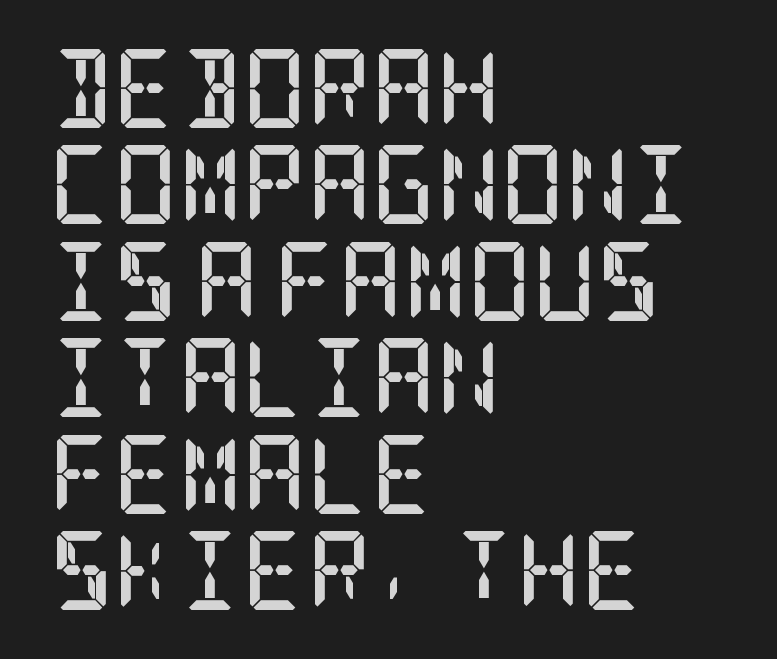
This rendering employs a face with finishing strokes, i.e., a serif. Tracking here is standard; glyphs follow each other at the usual distance. Notice how the passage keeps a crisp vertical edge on the left only. Set as a true bold cut, around the 700 mark. Italic: no, the glyphs are upright roman.
